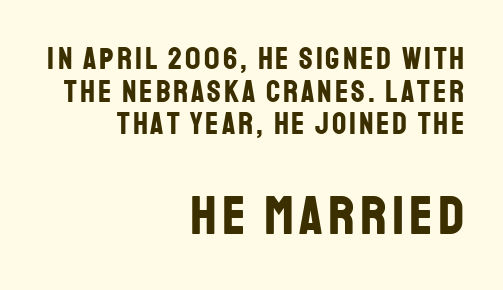
The image shows 55 px bold, condensed sans-serif type, upright; set right-aligned, tight line spacing (1.05x), not underlined; the second (bottom) block is 1.77x larger; low stroke contrast and a large x-height.
